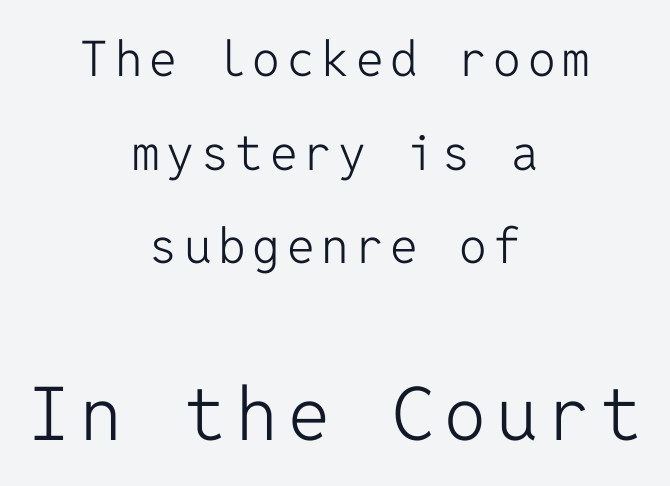
Q: Is the text bold? A: No.
Q: Is the text italic (slanted)? A: No, it is upright.
Q: Is the typeface a serif or a sans-serif typeface? A: Sans-serif.
Q: Is the text underlined? A: No.
Q: How is the paragraph aligned? A: Centered.
Q: Is the spacing between lines tight, normal or loose? A: Loose.
Q: Which block of text is set in a larger size, the first (top) or the second (bottom)? A: The second (bottom) one.
Q: Width (condensed, normal, or wide)? A: Normal.
Q: Stroke contrast? A: Low.
Q: x-height? A: Medium.
Q: Monospaced? A: Yes.
